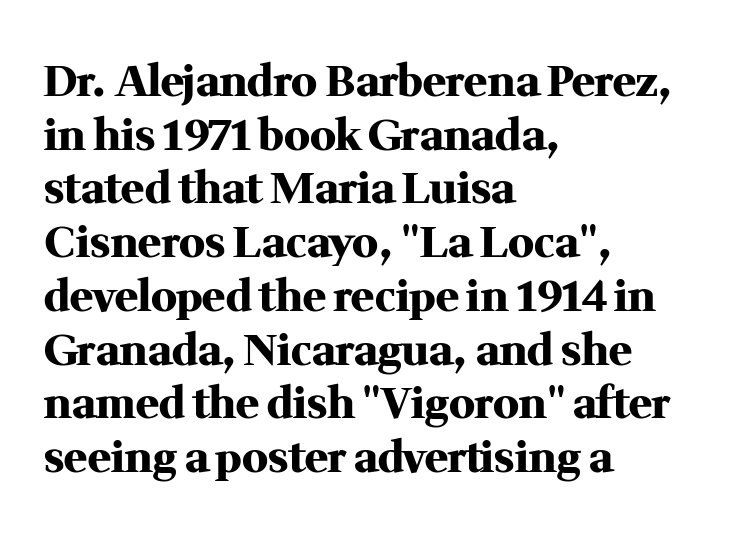
Q: Is the text bold? A: Yes.
Q: Is the text italic (slanted)? A: No, it is upright.
Q: Is the typeface a serif or a sans-serif typeface? A: Serif.
Q: Is the text underlined? A: No.
Q: How is the paragraph aligned? A: Left-aligned.
Q: Is the spacing between letters normal or unusually wide? A: Normal.
Q: Is the spacing between lines tight, normal or loose? A: Normal.
Q: Width (condensed, normal, or wide)? A: Normal.
Q: Stroke contrast? A: Medium.
Q: x-height? A: Medium.
Q: Monospaced? A: No.
